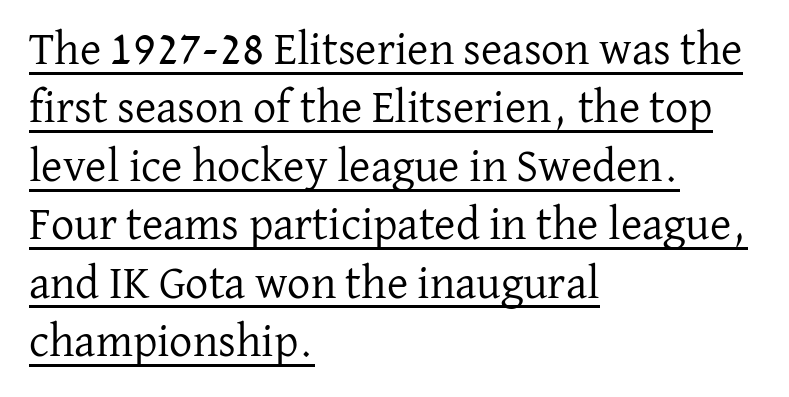
The image shows 46 px regular-weight serif type, upright; set left-aligned, normal line spacing (1.27x), normal letter spacing, underlined; low stroke contrast and a medium x-height.
